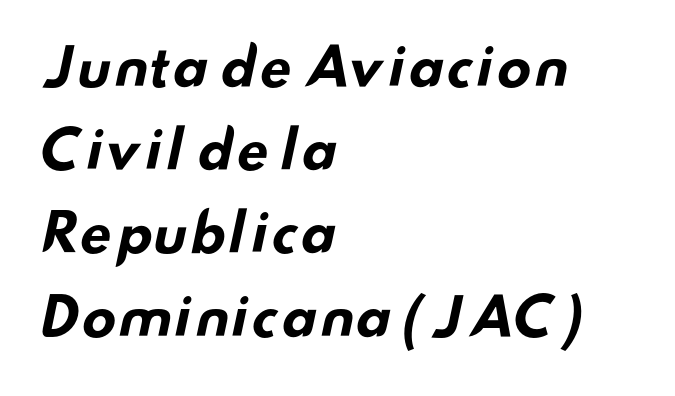
The image shows 52 px bold, wide sans-serif type; set left-aligned, normal line spacing (1.6x), normal letter spacing, not underlined; low stroke contrast and a small x-height.
